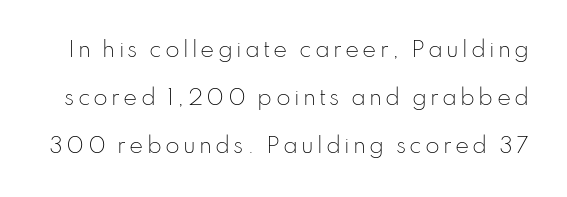
{"italic": "no", "bold": "no", "underline": "no", "line_spacing": "loose", "line_spacing_ratio": 2.28, "glyph_px": 21}
